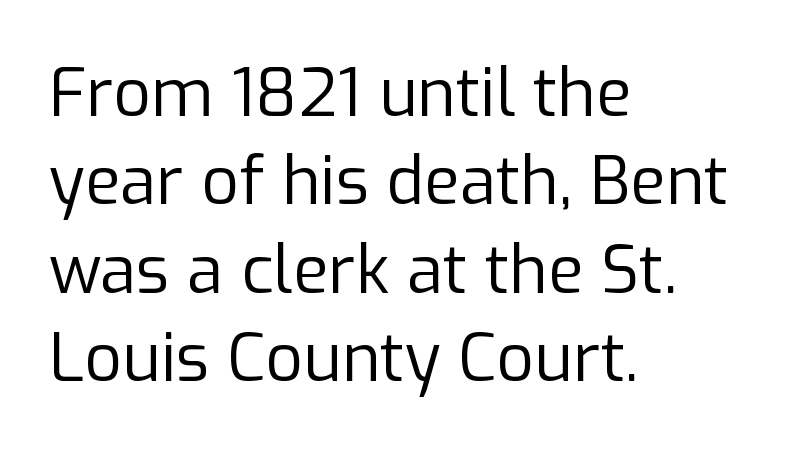
{"serif": "no", "italic": "no", "bold": "no", "weight": "regular", "width": "normal", "stroke_contrast": "low", "x_height": "medium", "monospaced": "no", "underline": "no", "align": "left", "line_spacing": "normal", "line_spacing_ratio": 1.34, "letter_spacing": "normal", "letter_spacing_em": 0.0, "glyph_px": 66}
